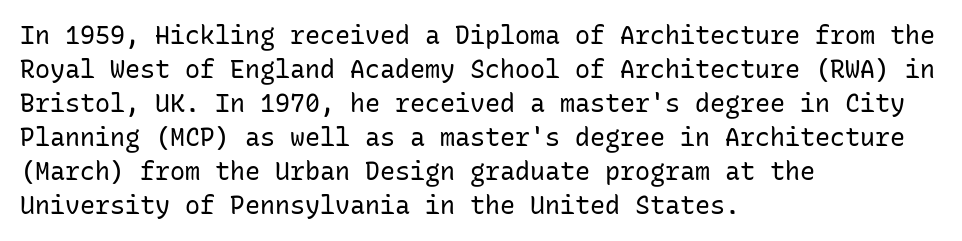
A normal amount of white space separates one row of letters from the next. Honestly, the letter spacing is just normal — you wouldn't notice it. The font's upright variant was chosen for this text. Is this a heavy cut? Hardly; it is regular or lighter. Caption: multi-line text, flush left, ragged right.
